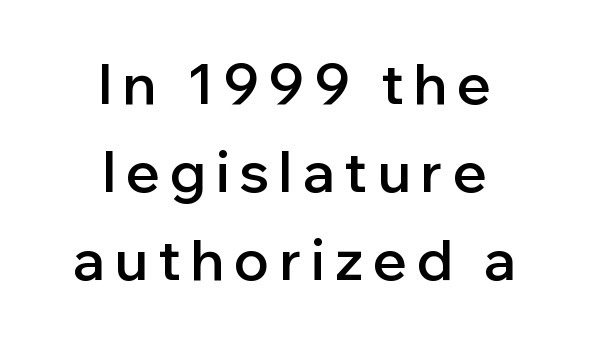
{"serif": "no", "italic": "no", "bold": "semi", "weight": "semibold", "width": "normal", "stroke_contrast": "low", "x_height": "medium", "monospaced": "no", "underline": "no", "align": "center", "line_spacing": "normal", "line_spacing_ratio": 1.57, "glyph_px": 56}
